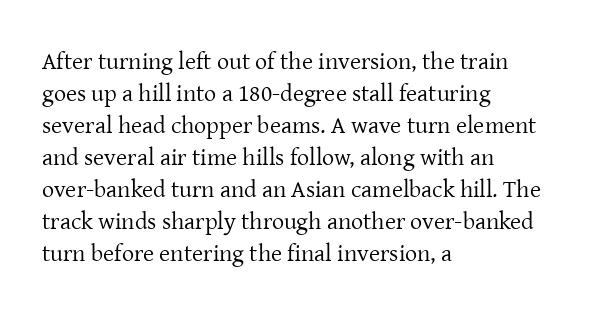
The image shows 24 px text type, upright; set left-aligned, normal line spacing (1.33x), normal letter spacing, not underlined.
